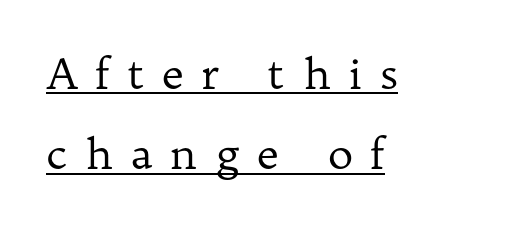
{"serif": "yes", "italic": "no", "bold": "no", "weight": "regular", "width": "normal", "stroke_contrast": "low", "x_height": "medium", "monospaced": "no", "underline": "yes", "align": "left", "line_spacing_ratio": 1.87, "letter_spacing": "wide", "letter_spacing_em": 0.4, "glyph_px": 43}
